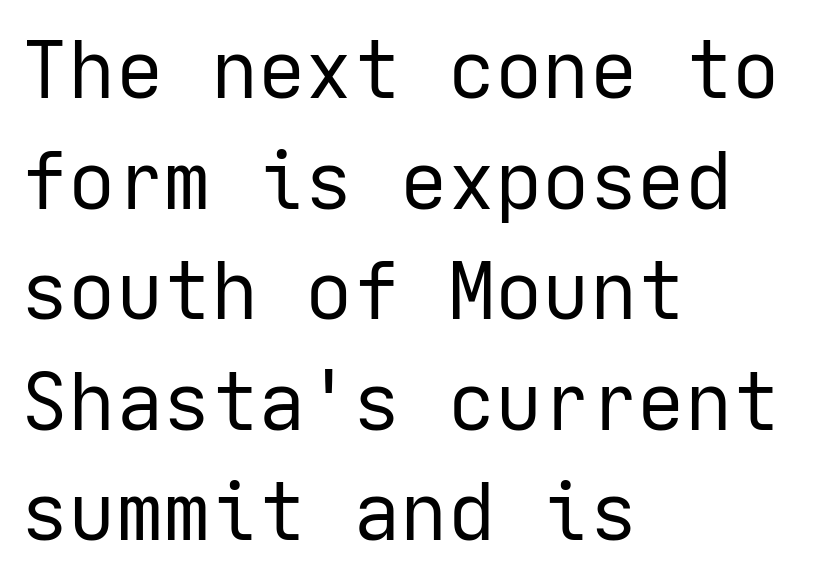
Q: Is the text bold? A: No.
Q: Is the text italic (slanted)? A: No, it is upright.
Q: Is the typeface a serif or a sans-serif typeface? A: Sans-serif.
Q: Is the text underlined? A: No.
Q: How is the paragraph aligned? A: Left-aligned.
Q: Is the spacing between letters normal or unusually wide? A: Normal.
Q: Is the spacing between lines tight, normal or loose? A: Normal.
Q: Width (condensed, normal, or wide)? A: Normal.
Q: Stroke contrast? A: Low.
Q: x-height? A: Medium.
